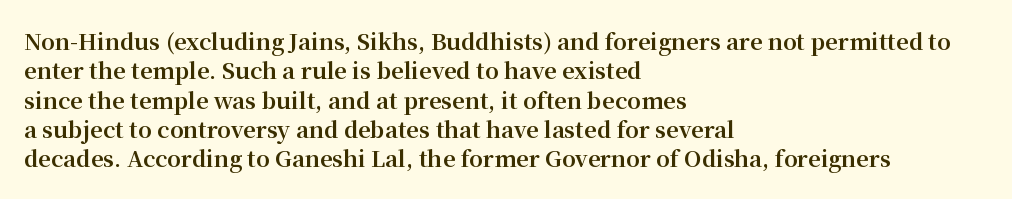
Every character sits straight up, as roman type does. Visually the block forms a straight wall on the left and a jagged coastline on the right. I'd describe the lettering as bold — thick and assertive. Unmarked baselines from the first word to the last.
